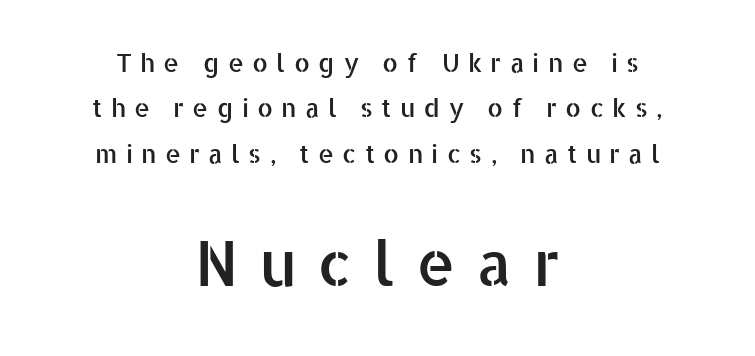
Q: Is the text italic (slanted)? A: No, it is upright.
Q: Is the typeface a serif or a sans-serif typeface? A: Sans-serif.
Q: Is the text underlined? A: No.
Q: How is the paragraph aligned? A: Centered.
Q: Is the spacing between letters normal or unusually wide? A: Unusually wide.
Q: Which block of text is set in a larger size, the first (top) or the second (bottom)? A: The second (bottom) one.
Q: Width (condensed, normal, or wide)? A: Normal.
Q: Stroke contrast? A: Low.
Q: x-height? A: Medium.
Q: Monospaced? A: No.
